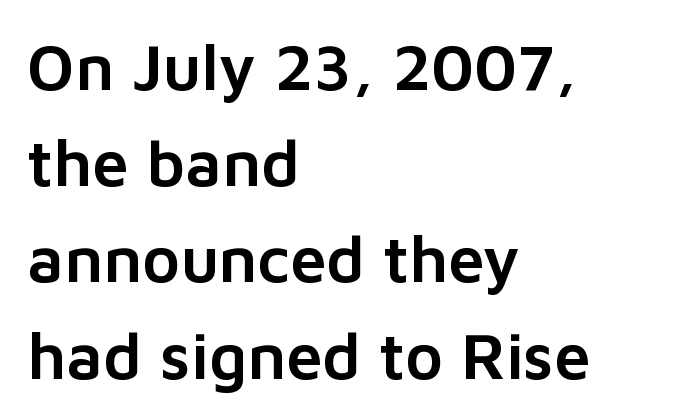
This sample has the flowing, uneven cadence of proportional lettering. Every character sits straight up, as roman type does. The rendering keeps characters at their native spacing. Unlike a traditional serif, this face leaves its strokes unadorned.
